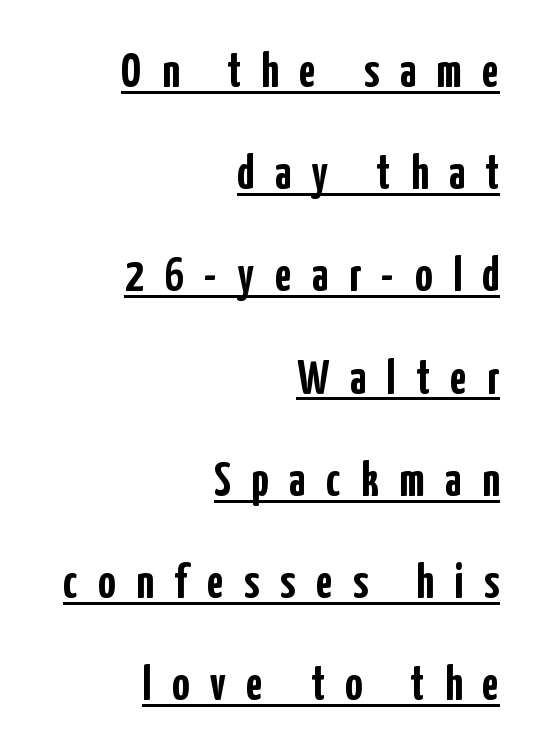
This rendering widens character spacing well past its baseline value. Is there much room between lines? Yes — plenty of vertical air separates them. The lettering stays uniformly vertical, giving the passage a roman look. The setting favours the right margin, as signatures and pull-quotes sometimes do.
